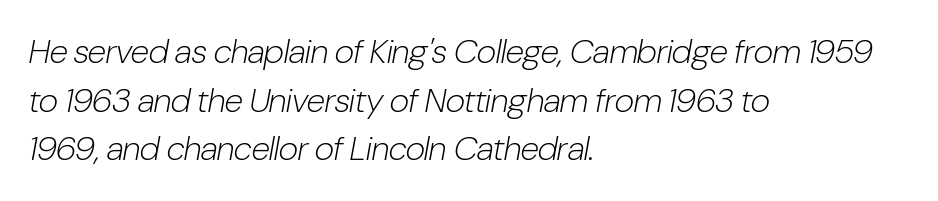
{"italic": "yes", "lean": "right", "slant_degrees": 10, "bold": "no", "weight": "light", "width": "condensed", "stroke_contrast": "low", "x_height": "medium", "monospaced": "no", "underline": "no", "align": "left", "line_spacing": "normal", "line_spacing_ratio": 1.43, "letter_spacing": "normal", "letter_spacing_em": 0.0, "glyph_px": 34}
